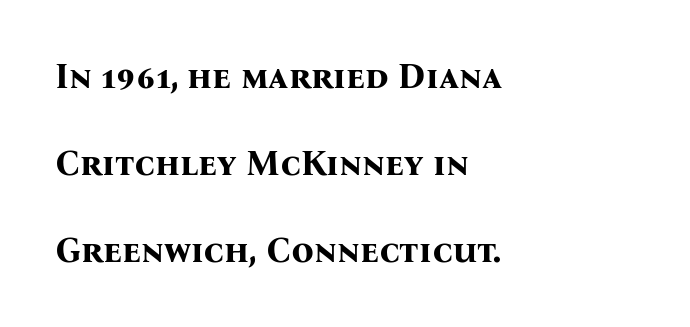
{"serif": "yes", "italic": "no", "bold": "yes", "weight": "bold", "width": "normal", "stroke_contrast": "medium", "x_height": "medium", "monospaced": "no", "underline": "no", "align": "left", "line_spacing": "loose", "line_spacing_ratio": 2.48, "letter_spacing": "normal", "letter_spacing_em": 0.0, "glyph_px": 35}
